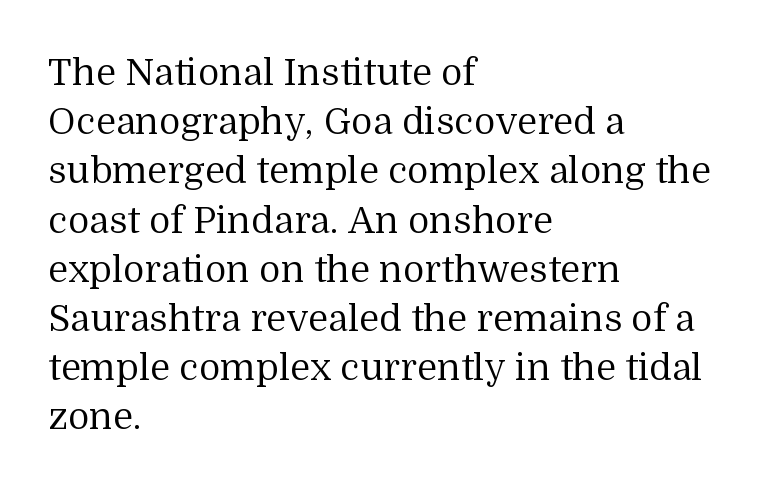
The specimen omits any rule beneath the text block's lines. Each letter keeps its own natural width here, so spacing adapts to shape. Every character sits straight up, as roman type does. Weight class: somewhere from thin through regular. Nobody touched the tracking dial on this one. If you measured baseline to baseline, you'd find a middling distance.
